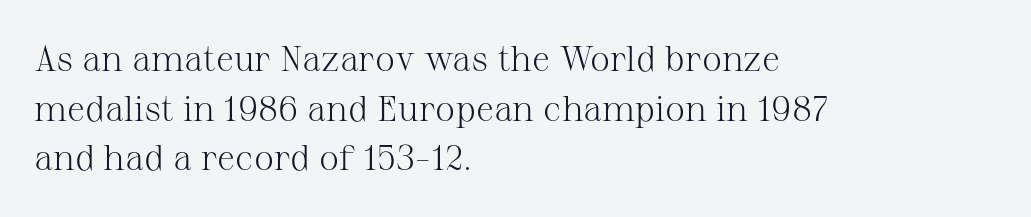
Q: Is the text bold? A: No.
Q: Is the text italic (slanted)? A: No, it is upright.
Q: Is the typeface a serif or a sans-serif typeface? A: Serif.
Q: Is the text underlined? A: No.
Q: How is the paragraph aligned? A: Left-aligned.
Q: Is the spacing between letters normal or unusually wide? A: Normal.
Q: Is the spacing between lines tight, normal or loose? A: Normal.
Q: Width (condensed, normal, or wide)? A: Normal.
Q: Stroke contrast? A: Medium.
Q: x-height? A: Medium.
Q: Monospaced? A: No.
